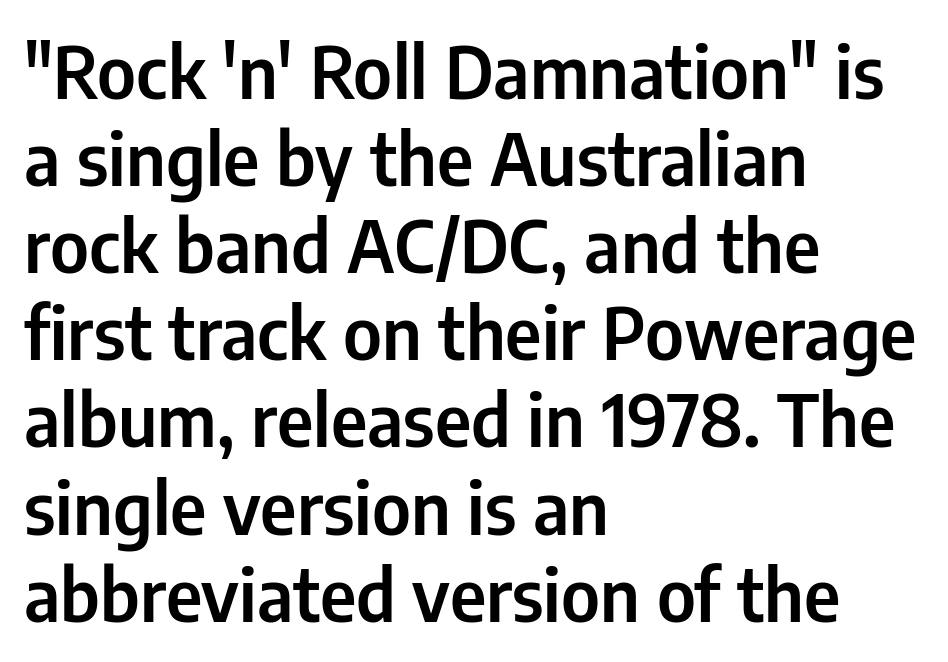
You can tell it's not italic because the verticals are truly vertical. Rule under the text: the space is simply empty. Compared with a centered layout, this one pins lines to the left instead. This rendering leaves character spacing at its baseline value.
